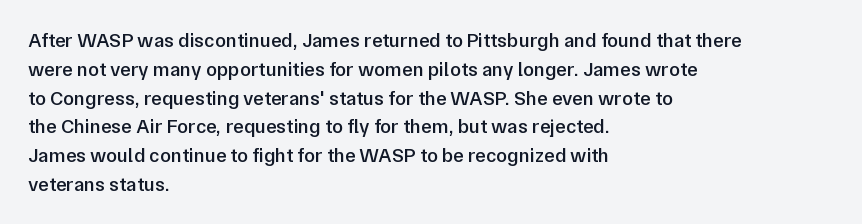
Anything drawn beneath the words? Only blank space. The line-height multiplier appears to be the usual default. Rendered with straight, roman letterforms. Each word holds together tightly as a unit, with standard inter-letter gaps. Every letter is mildly thick-stroked: semibold rather than bold. The paragraph has a hard left edge and a soft right edge.
